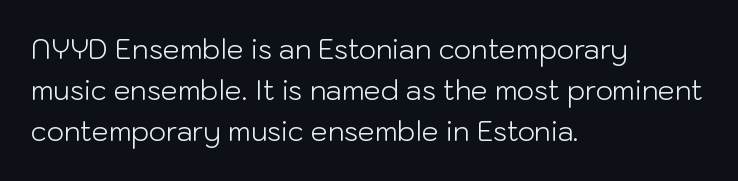
The image shows 27 px text type, upright; set left-aligned, normal line spacing (1.52x), normal letter spacing, not underlined.
